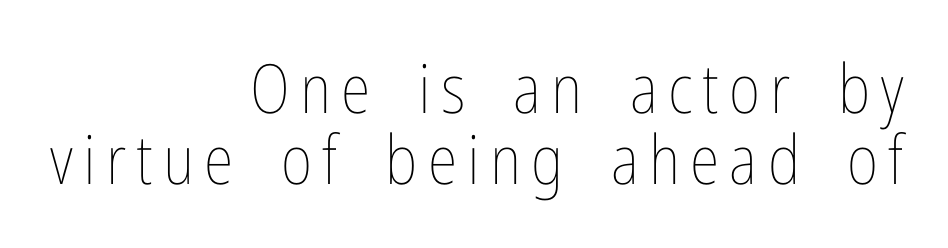
{"italic": "no", "bold": "no", "weight": "thin", "width": "condensed", "stroke_contrast": "low", "x_height": "medium", "monospaced": "no", "underline": "no", "align": "right", "line_spacing": "tight", "line_spacing_ratio": 1.04, "glyph_px": 68}
